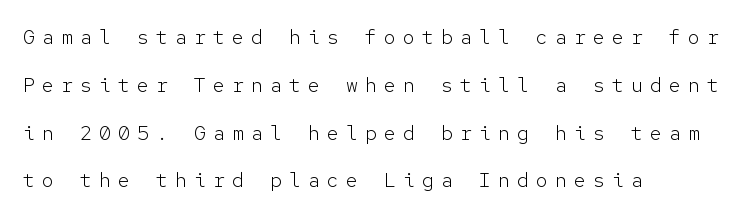
The image shows 20 px text type, upright; set left-aligned, loose line spacing (2.39x), unusually wide letter spacing (+0.35 em), not underlined.
